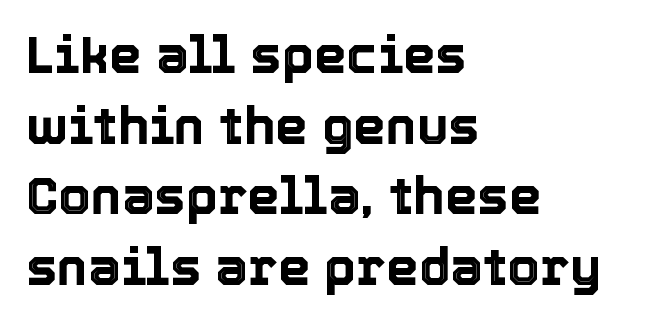
The image shows 52 px text type, upright; set left-aligned, normal line spacing (1.36x), normal letter spacing, not underlined; a medium x-height.
